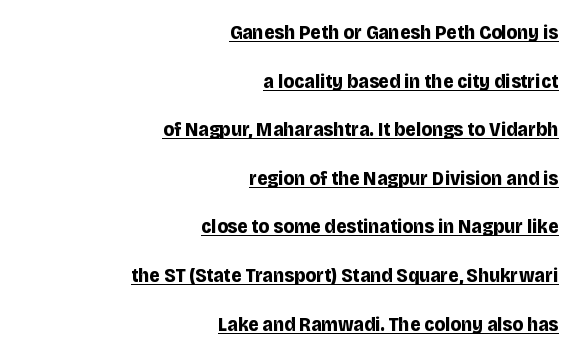
Q: Is the text bold? A: Yes.
Q: Is the text italic (slanted)? A: No, it is upright.
Q: Is the text underlined? A: Yes.
Q: How is the paragraph aligned? A: Right-aligned.
Q: Is the spacing between letters normal or unusually wide? A: Normal.
Q: Is the spacing between lines tight, normal or loose? A: Loose.
